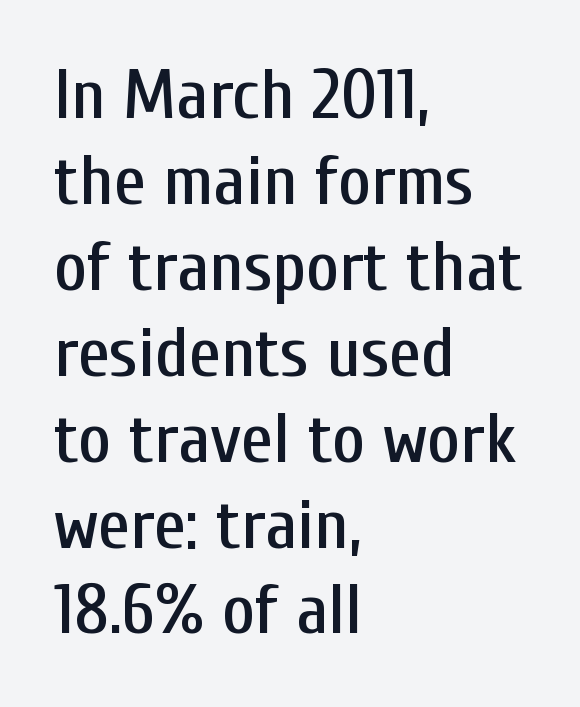
If you drew a ruler down the left edge, every line would touch it. Characters follow at the spacing the type designer built in. Looks like regular typesetting: each glyph gets only the width it needs. Quick note: underline off.
